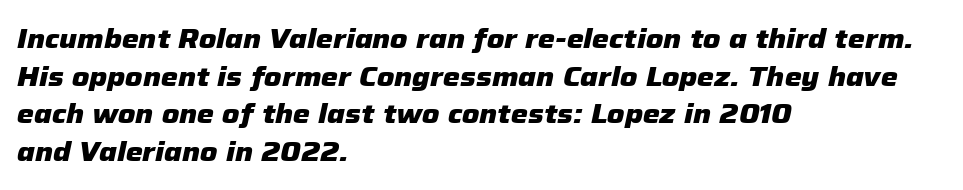
Tall strokes in this sample are angled rather than plumb. Is the type bold? Yes — the strokes are clearly thick and heavy. The rendering anchors every line to the left-hand side. Plain, unruled lines of type. Here the glyphs are tracked normally, forming tight word shapes. A normal amount of white space separates one row of letters from the next.
